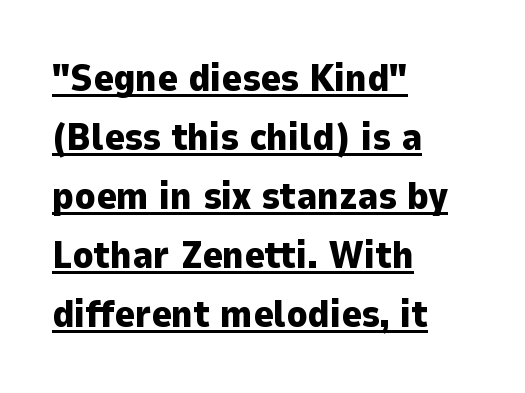
The image shows 38 px heavy sans-serif type, upright; set left-aligned, normal line spacing (1.55x), normal letter spacing, underlined; low stroke contrast and a medium x-height.
